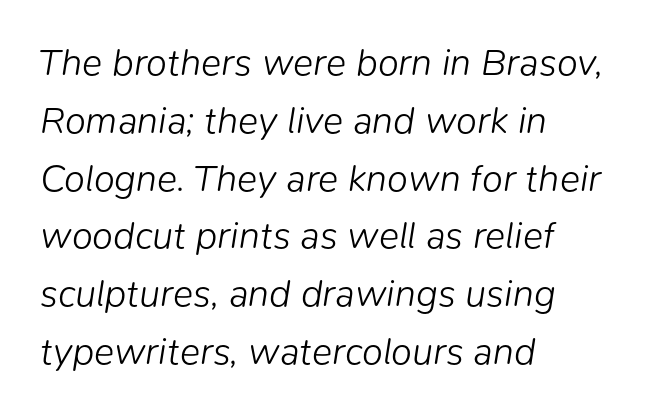
The image shows 38 px light type, italic (leaning right); set left-aligned, normal line spacing (1.52x), normal letter spacing, not underlined; low stroke contrast and a medium x-height.
